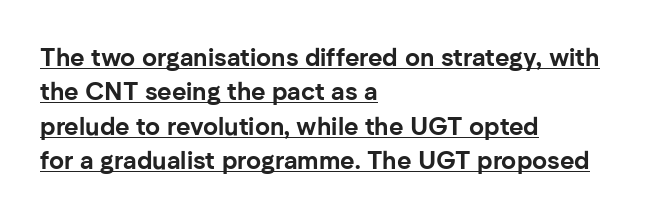
The image shows 25 px bold type, upright; set left-aligned, normal line spacing (1.38x), normal letter spacing, underlined.
